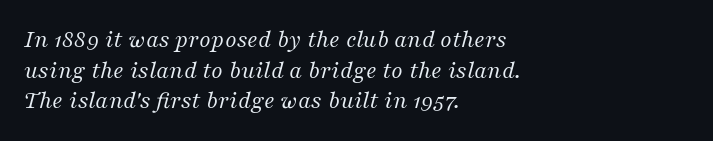
Q: Is the text bold? A: No.
Q: Is the text italic (slanted)? A: Yes, it leans right by about 16 degrees.
Q: Is the text underlined? A: No.
Q: How is the paragraph aligned? A: Left-aligned.
Q: Is the spacing between letters normal or unusually wide? A: Normal.
